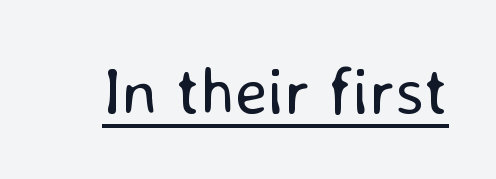
The specimen reads as upright at a glance. The passage shown is underscored from start to finish. Students, note that the glyphs here touch the page at normal intervals. Caption: face not bold, strokes unweighted.
